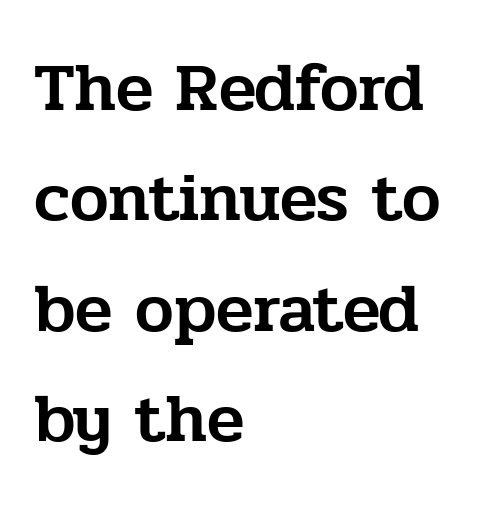
The image shows 69 px serif type, upright; set left-aligned, normal line spacing (1.6x), normal letter spacing, not underlined; low stroke contrast and a medium x-height.
